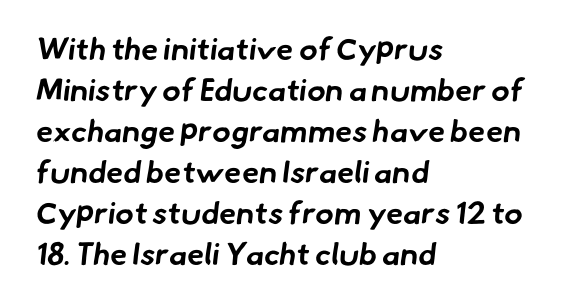
The image shows 31 px bold sans-serif type; set left-aligned, normal line spacing (1.32x), normal letter spacing, not underlined; low stroke contrast and a small x-height.
